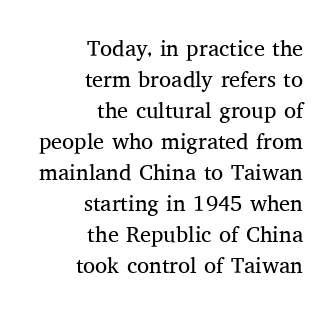
Q: Is the text bold? A: No.
Q: Is the text italic (slanted)? A: No, it is upright.
Q: Is the text underlined? A: No.
Q: How is the paragraph aligned? A: Right-aligned.
Q: Is the spacing between letters normal or unusually wide? A: Normal.
Q: Is the spacing between lines tight, normal or loose? A: Normal.
